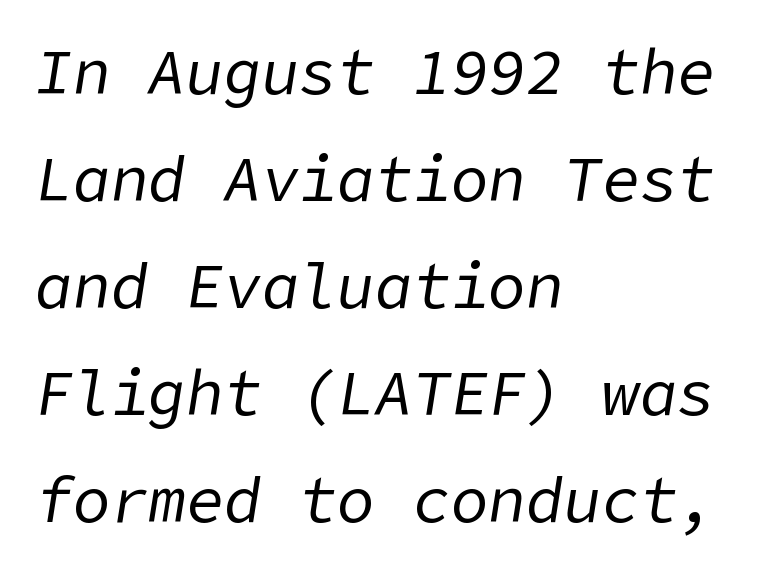
The words here are not underlined. Quick note: interline space is typical. The text carries the slant typical of an italic or oblique font. Characters follow at the spacing the type designer built in. The font is comparable to plain body text, perhaps lighter. This sample is left-justified, so line endings fall wherever the words run out.
